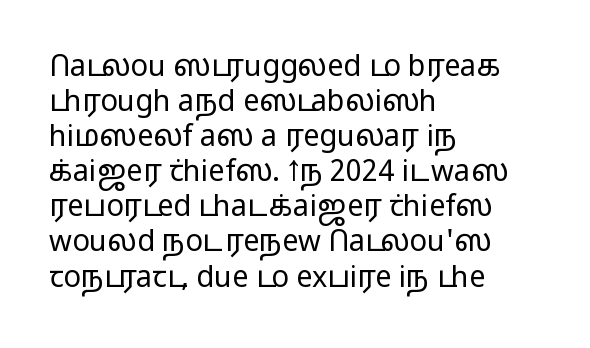
Q: Is the text bold? A: No.
Q: Is the text italic (slanted)? A: No, it is upright.
Q: Is the typeface a serif or a sans-serif typeface? A: Sans-serif.
Q: Is the text underlined? A: No.
Q: How is the paragraph aligned? A: Left-aligned.
Q: Is the spacing between letters normal or unusually wide? A: Normal.
Q: Width (condensed, normal, or wide)? A: Wide.
Q: Stroke contrast? A: Low.
Q: x-height? A: Medium.
Q: Monospaced? A: No.
